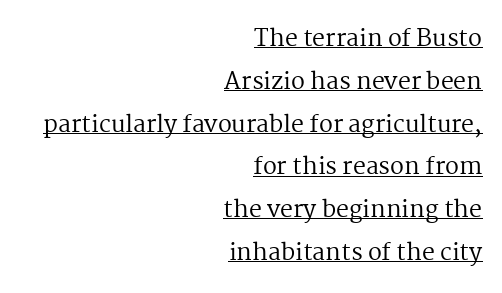
Q: Is the text bold? A: No.
Q: Is the text italic (slanted)? A: No, it is upright.
Q: Is the text underlined? A: Yes.
Q: How is the paragraph aligned? A: Right-aligned.
Q: Is the spacing between letters normal or unusually wide? A: Normal.
